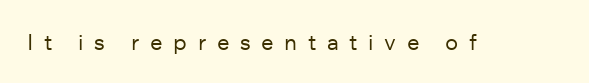
Q: Is the text bold? A: No.
Q: Is the text italic (slanted)? A: No, it is upright.
Q: Is the text underlined? A: No.
Q: Is the spacing between letters normal or unusually wide? A: Unusually wide.
